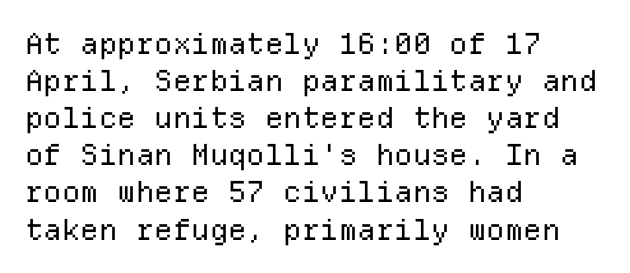
Q: Is the text bold? A: No.
Q: Is the text italic (slanted)? A: No, it is upright.
Q: Is the typeface a serif or a sans-serif typeface? A: Sans-serif.
Q: Is the text underlined? A: No.
Q: How is the paragraph aligned? A: Left-aligned.
Q: Is the spacing between letters normal or unusually wide? A: Normal.
Q: Is the spacing between lines tight, normal or loose? A: Normal.
Q: Width (condensed, normal, or wide)? A: Normal.
Q: Stroke contrast? A: Low.
Q: x-height? A: Medium.
Q: Monospaced? A: Yes.
